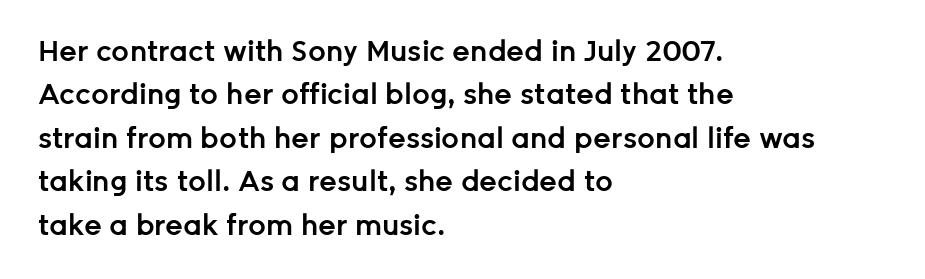
The image shows 28 px semibold sans-serif type, upright; set left-aligned, normal line spacing (1.55x), normal letter spacing, not underlined; low stroke contrast and a medium x-height.
